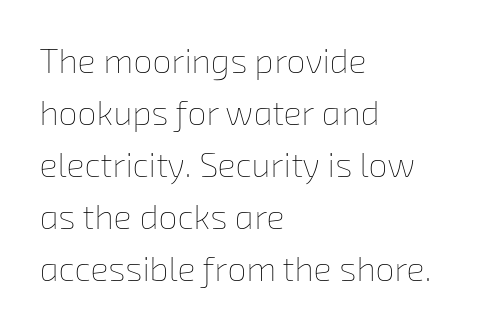
The image shows 34 px thin type; set left-aligned, normal line spacing (1.53x), normal letter spacing, not underlined; low stroke contrast and a medium x-height.
